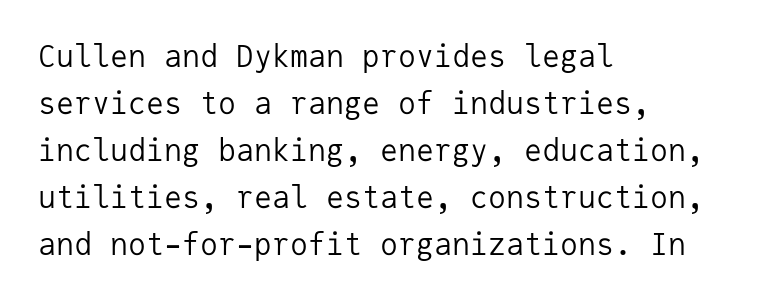
The gaps between neighbouring characters are ordinary and unremarkable. Check where the strokes stop: nothing finishes them off — pure sans. This rendering features lettering with no underline. The block of text has a typical density, with ordinary space between rows. This rendering uses left alignment, leaving the right contour irregular. Style check: upright.
